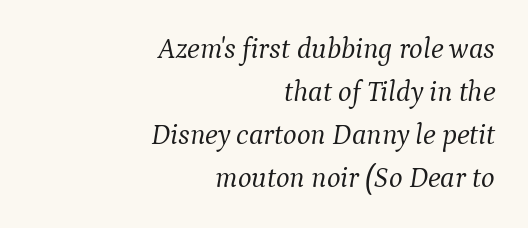
{"serif": "yes", "italic": "yes", "lean": "right", "slant_degrees": 9, "bold": "no", "weight": "light", "width": "normal", "stroke_contrast": "medium", "x_height": "medium", "monospaced": "no", "underline": "no", "align": "right", "line_spacing": "normal", "line_spacing_ratio": 1.48, "letter_spacing": "normal", "letter_spacing_em": 0.0, "glyph_px": 29}
